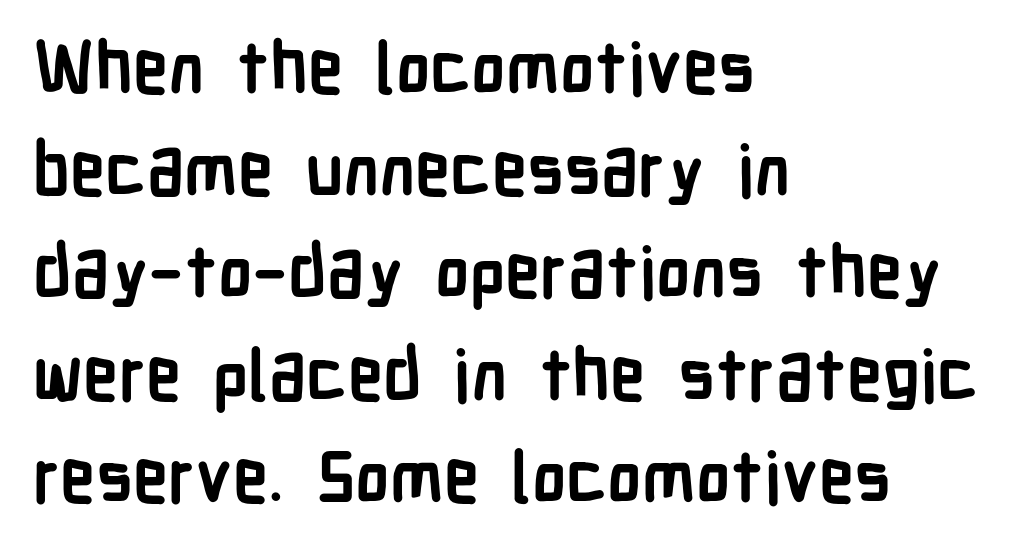
A clean baseline with only descenders dipping below it. Does the weight exceed regular? Yes, all the way to bold. Observe the ordinary spacing: letters are neighbours, not strangers. Typographically, this falls in the sans-serif category. Notice how the stems are strictly vertical — no italics here. Spacing verdict: proportional, widths tailored to each character.
